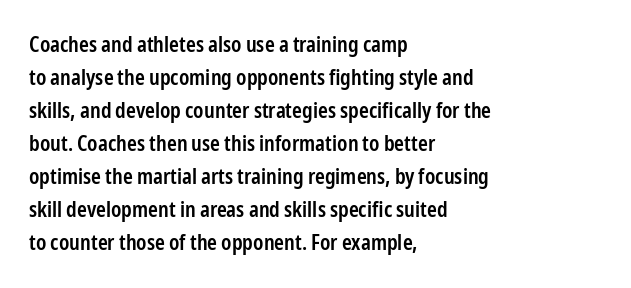
Q: Is the text bold? A: Semi-bold.
Q: Is the text italic (slanted)? A: No, it is upright.
Q: Is the text underlined? A: No.
Q: How is the paragraph aligned? A: Left-aligned.
Q: Is the spacing between letters normal or unusually wide? A: Normal.
Q: Is the spacing between lines tight, normal or loose? A: Normal.
